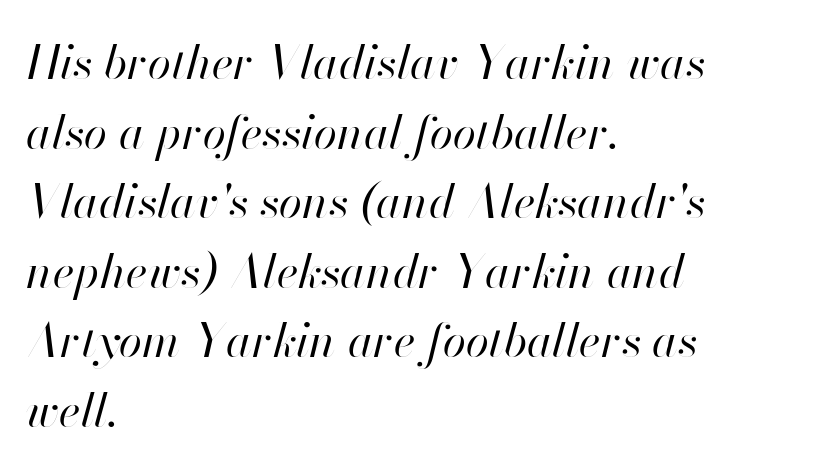
The image shows 47 px regular-weight type, italic (leaning right); set left-aligned, normal line spacing (1.48x), normal letter spacing, not underlined; high stroke contrast and a small x-height.
